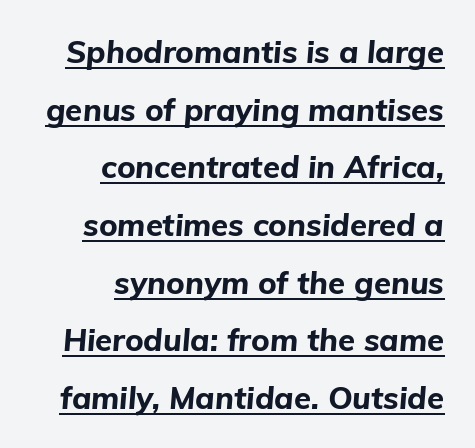
{"italic": "yes", "lean": "right", "slant_degrees": 5, "bold": "yes", "weight": "bold", "width": "normal", "stroke_contrast": "low", "x_height": "medium", "monospaced": "no", "underline": "yes", "align": "right", "line_spacing_ratio": 1.86, "letter_spacing": "normal", "letter_spacing_em": 0.0, "glyph_px": 31}
